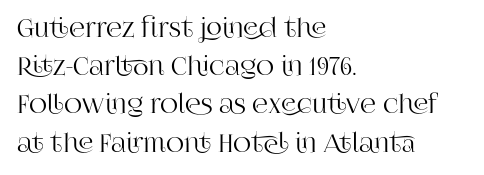
Descenders hang freely into open space. Teacher's note: observe the even left margin — that is flush-left alignment. The vertical gap from one line to the next is medium. If you drew a line through each stem, it would be perfectly vertical. The letters sit at their default tracking, neither squeezed nor spread.
